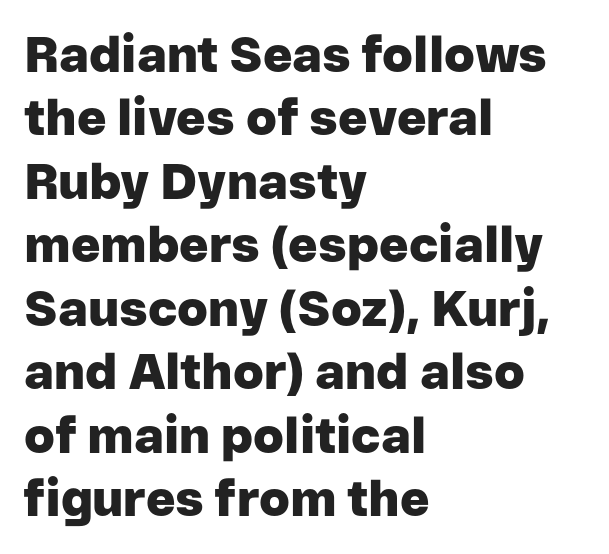
{"serif": "no", "italic": "no", "bold": "yes", "weight": "heavy", "width": "normal", "stroke_contrast": "low", "x_height": "medium", "monospaced": "no", "underline": "no", "align": "left", "line_spacing": "normal", "line_spacing_ratio": 1.27, "letter_spacing": "normal", "letter_spacing_em": 0.0, "glyph_px": 50}
